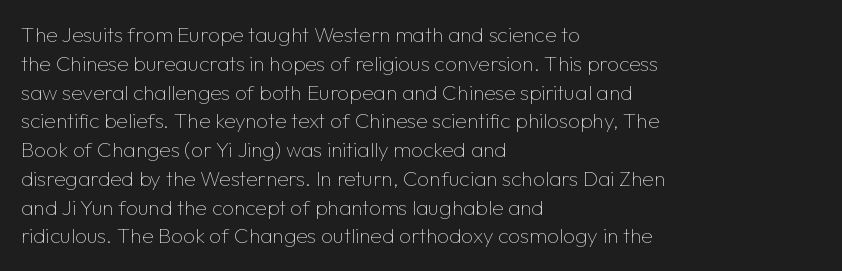
Each new line begins a customary step beneath the previous one. Stems here are at most as thick as an everyday book face. Words appear dense and cohesive because spacing is normal. Descenders hang freely into open space. The axis of the letterforms is exactly vertical.
